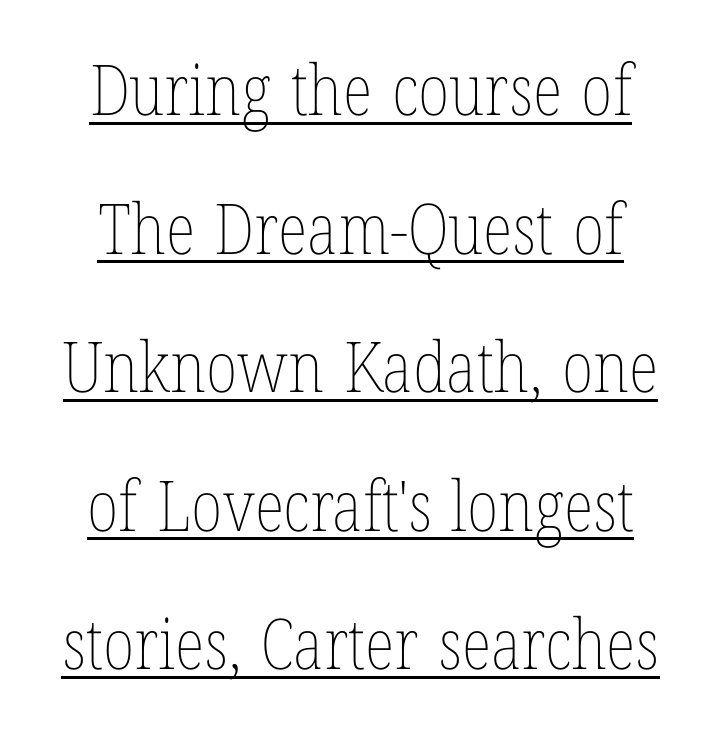
The image shows 70 px thin, condensed type, upright; set centered, loose line spacing (1.98x), normal letter spacing, underlined; low stroke contrast and a medium x-height.
